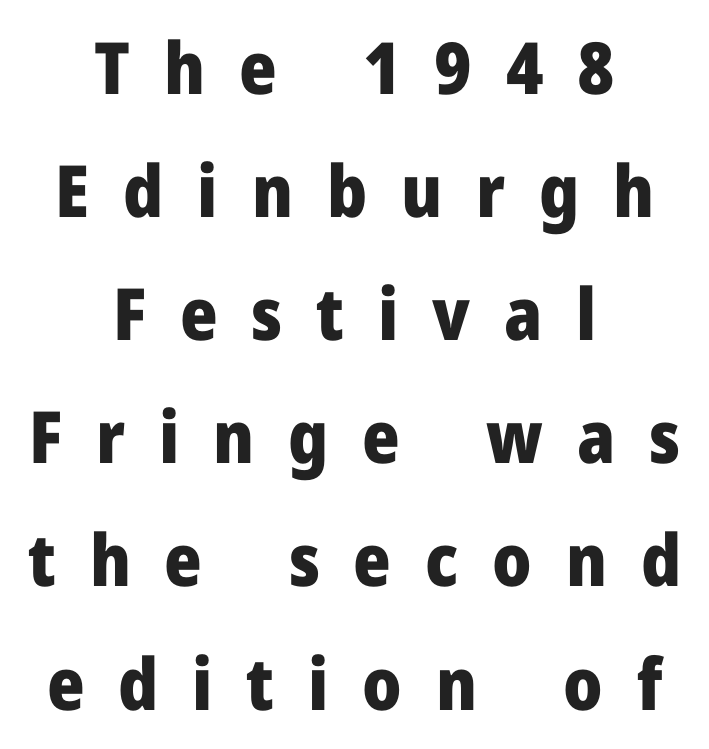
{"serif": "no", "italic": "no", "bold": "yes", "weight": "heavy", "width": "normal", "stroke_contrast": "low", "x_height": "medium", "monospaced": "no", "underline": "no", "align": "center", "line_spacing_ratio": 1.71, "letter_spacing": "wide", "letter_spacing_em": 0.47, "glyph_px": 72}
